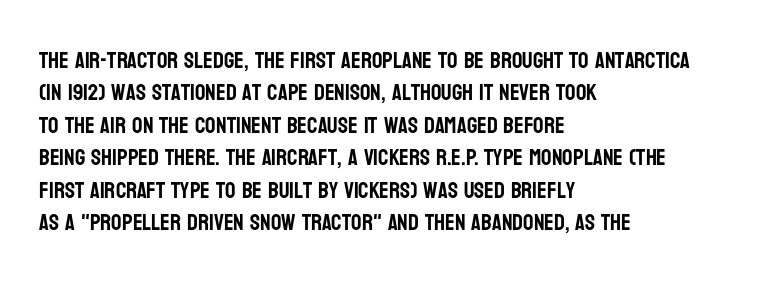
Rule under the text: the space is simply empty. Glyph-to-glyph distance matches everyday printed text. This block has exactly the height ordinary leading produces. Every character sits straight up, as roman type does. Teacher's note: observe the even left margin — that is flush-left alignment.
